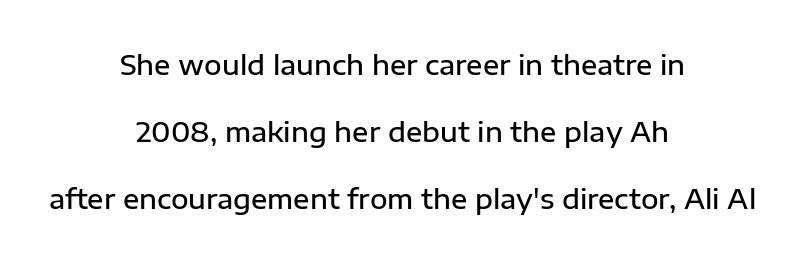
{"italic": "no", "bold": "semi", "underline": "no", "align": "center", "line_spacing": "loose", "line_spacing_ratio": 2.48, "letter_spacing": "normal", "letter_spacing_em": 0.0, "glyph_px": 27}
